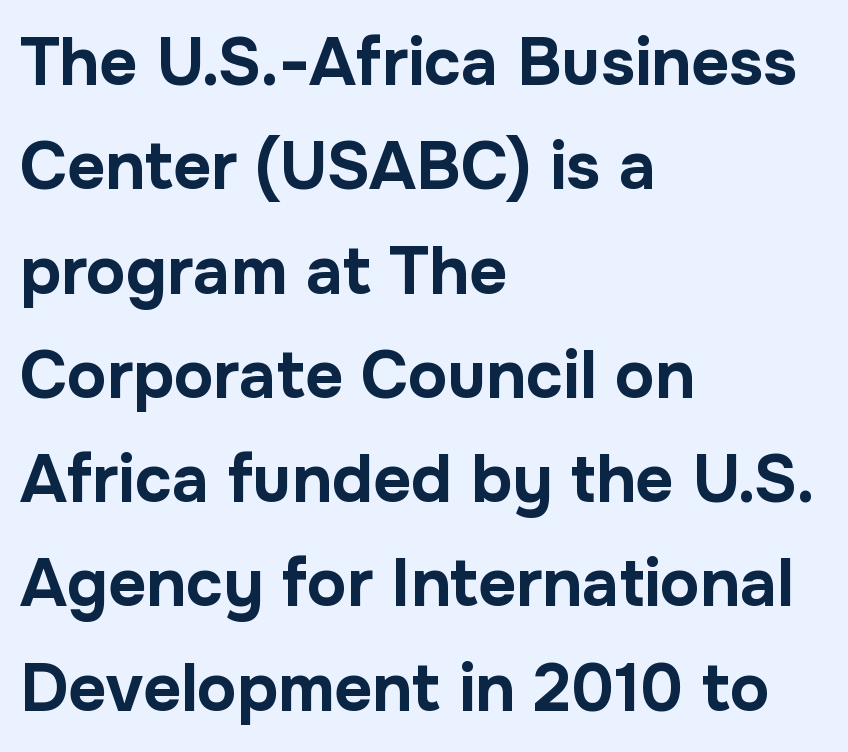
The image shows 66 px bold sans-serif type, upright; set left-aligned, normal line spacing (1.58x), normal letter spacing, not underlined; low stroke contrast and a medium x-height.
